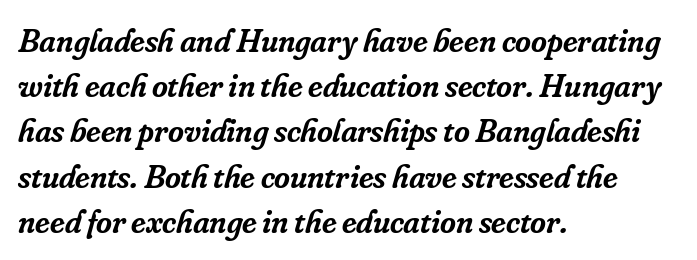
The image shows 34 px semibold serif type, italic (leaning right); set left-aligned, normal line spacing (1.33x), normal letter spacing, not underlined; low stroke contrast and a small x-height.
